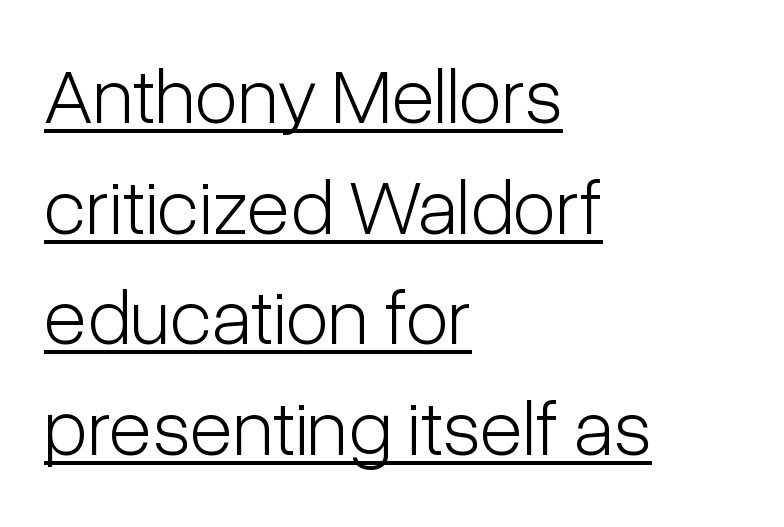
The image shows 79 px light, condensed sans-serif type, upright; set left-aligned, normal line spacing (1.4x), normal letter spacing, underlined; low stroke contrast and a medium x-height.
